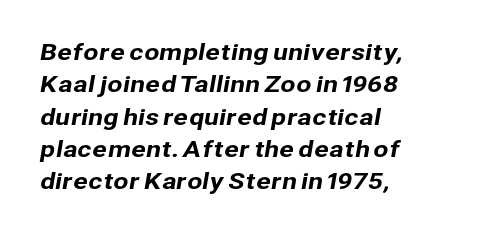
The image shows 22 px text type; set left-aligned, normal line spacing (1.47x), normal letter spacing, not underlined.
